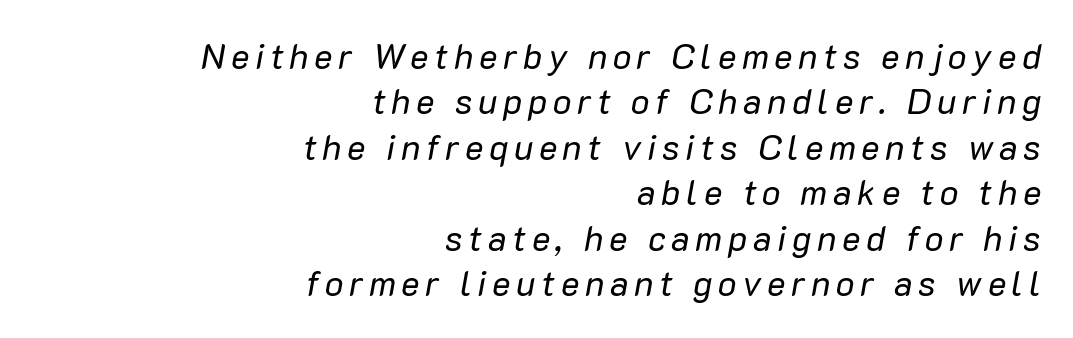
The image shows 35 px regular-weight type, italic (leaning right); set right-aligned, normal line spacing (1.3x), not underlined; low stroke contrast and a medium x-height.
